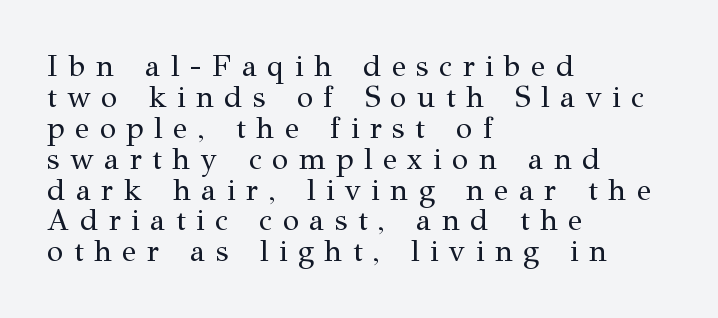
Q: Is the text bold? A: No.
Q: Is the text italic (slanted)? A: No, it is upright.
Q: Is the typeface a serif or a sans-serif typeface? A: Serif.
Q: Is the text underlined? A: No.
Q: How is the paragraph aligned? A: Left-aligned.
Q: Is the spacing between letters normal or unusually wide? A: Unusually wide.
Q: Is the spacing between lines tight, normal or loose? A: Tight.
Q: Width (condensed, normal, or wide)? A: Normal.
Q: Stroke contrast? A: Medium.
Q: x-height? A: Medium.
Q: Monospaced? A: No.
